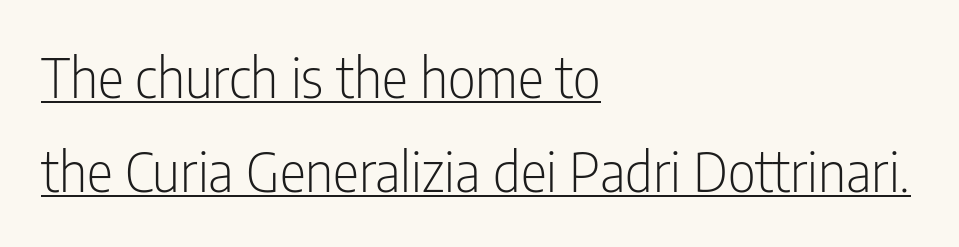
Q: Is the text bold? A: No.
Q: Is the text italic (slanted)? A: No, it is upright.
Q: Is the typeface a serif or a sans-serif typeface? A: Sans-serif.
Q: Is the text underlined? A: Yes.
Q: How is the paragraph aligned? A: Left-aligned.
Q: Is the spacing between letters normal or unusually wide? A: Normal.
Q: Width (condensed, normal, or wide)? A: Condensed.
Q: Stroke contrast? A: Low.
Q: x-height? A: Medium.
Q: Monospaced? A: No.
